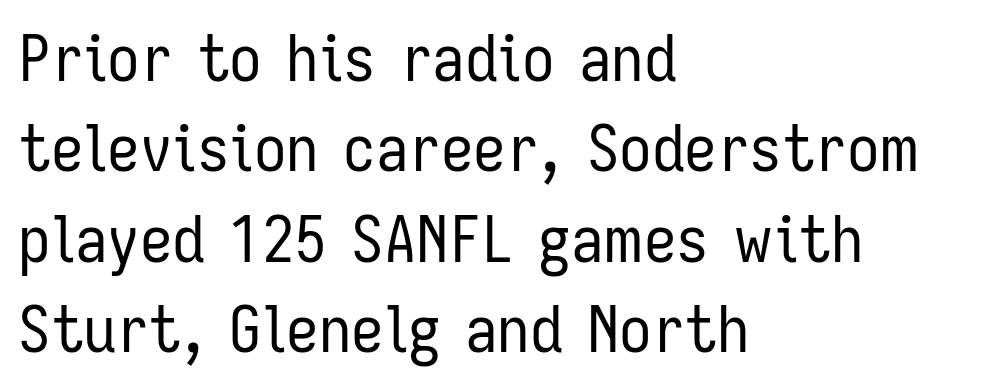
The image shows 65 px regular-weight, condensed sans-serif type, upright; set left-aligned, normal line spacing (1.39x), normal letter spacing, not underlined; low stroke contrast and a medium x-height.
